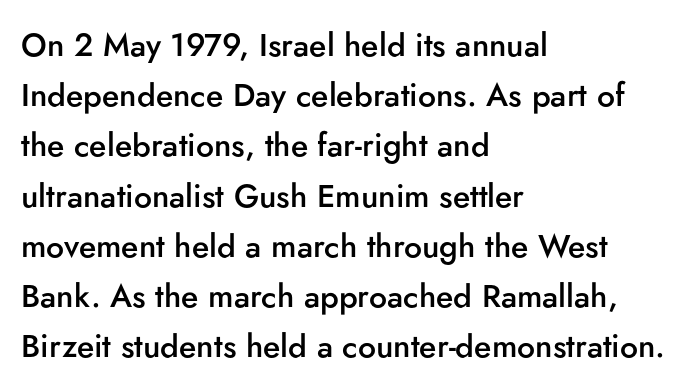
Q: Is the text bold? A: Semi-bold.
Q: Is the text italic (slanted)? A: No, it is upright.
Q: Is the typeface a serif or a sans-serif typeface? A: Sans-serif.
Q: Is the text underlined? A: No.
Q: How is the paragraph aligned? A: Left-aligned.
Q: Is the spacing between letters normal or unusually wide? A: Normal.
Q: Is the spacing between lines tight, normal or loose? A: Normal.
Q: Width (condensed, normal, or wide)? A: Normal.
Q: Stroke contrast? A: Low.
Q: x-height? A: Small.
Q: Monospaced? A: No.
